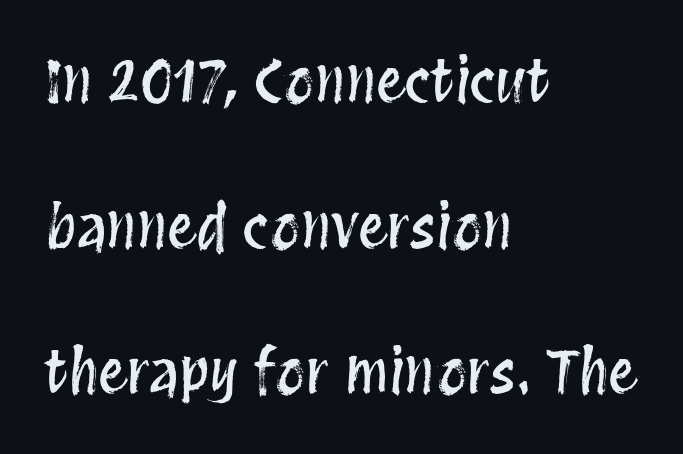
Q: Is the text italic (slanted)? A: No, it is upright.
Q: Is the text underlined? A: No.
Q: How is the paragraph aligned? A: Left-aligned.
Q: Is the spacing between letters normal or unusually wide? A: Normal.
Q: Is the spacing between lines tight, normal or loose? A: Loose.
Q: Width (condensed, normal, or wide)? A: Condensed.
Q: Stroke contrast? A: Medium.
Q: x-height? A: Large.
Q: Monospaced? A: No.
